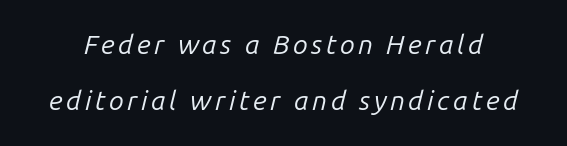
Q: Is the text bold? A: No.
Q: Is the text italic (slanted)? A: Yes, it leans right by about 14 degrees.
Q: Is the text underlined? A: No.
Q: Is the spacing between lines tight, normal or loose? A: Loose.
